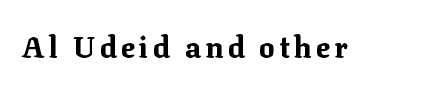
Are there feet on the stems? There are — it's a serif. The passage shown is typed in a proportional face where columns would drift. Notice how the stems are strictly vertical — no italics here. Heavy-handed strokes throughout: this text is bold. The words here are not underlined.
